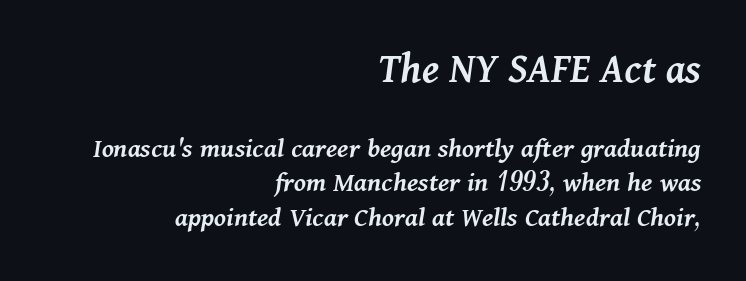
Note the varied advance widths — an 'i' is clearly narrower than an 'm'. The ragged edge is on the left, which tells us the setting is flush right. There is no visible air inserted between adjacent glyphs. The typography opts for an oblique posture over an upright one. Stroke thickness is moderately raised; the sample reads as semibold.
